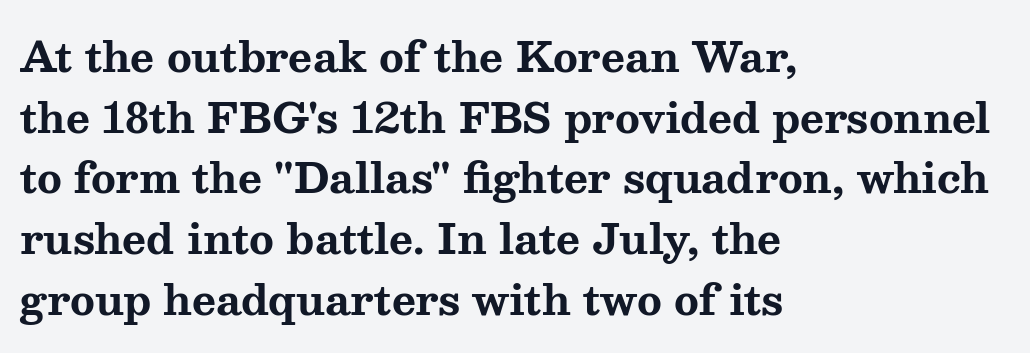
Q: Is the text bold? A: Yes.
Q: Is the text italic (slanted)? A: No, it is upright.
Q: Is the typeface a serif or a sans-serif typeface? A: Serif.
Q: Is the text underlined? A: No.
Q: How is the paragraph aligned? A: Left-aligned.
Q: Is the spacing between letters normal or unusually wide? A: Normal.
Q: Is the spacing between lines tight, normal or loose? A: Normal.
Q: Width (condensed, normal, or wide)? A: Wide.
Q: Stroke contrast? A: Medium.
Q: x-height? A: Medium.
Q: Monospaced? A: No.
